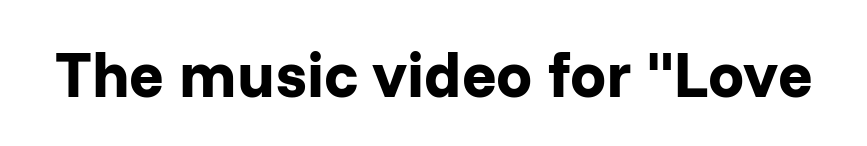
The image shows 64 px bold sans-serif type, upright; set normal letter spacing, not underlined; low stroke contrast and a medium x-height.
